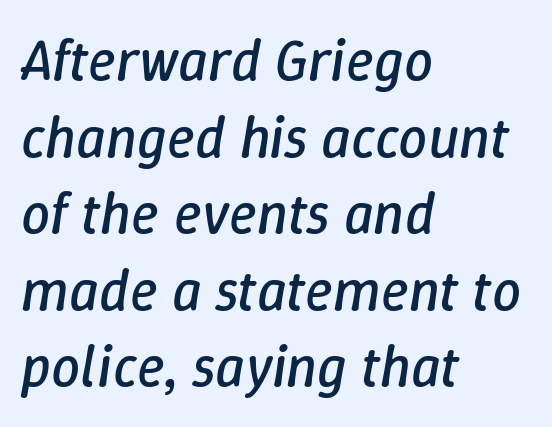
Q: Is the text bold? A: No.
Q: Is the text italic (slanted)? A: Yes, it leans right by about 9 degrees.
Q: Is the text underlined? A: No.
Q: How is the paragraph aligned? A: Left-aligned.
Q: Is the spacing between letters normal or unusually wide? A: Normal.
Q: Is the spacing between lines tight, normal or loose? A: Normal.
Q: Width (condensed, normal, or wide)? A: Normal.
Q: Stroke contrast? A: Low.
Q: x-height? A: Medium.
Q: Monospaced? A: No.
